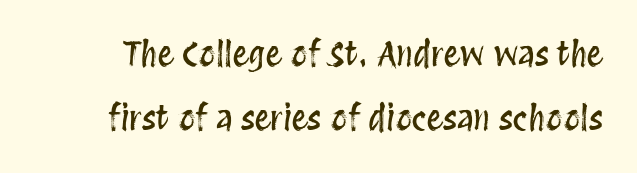
{"italic": "no", "width": "condensed", "stroke_contrast": "medium", "x_height": "large", "monospaced": "no", "underline": "no", "line_spacing": "loose", "line_spacing_ratio": 1.95, "letter_spacing": "normal", "letter_spacing_em": 0.0, "glyph_px": 33}
